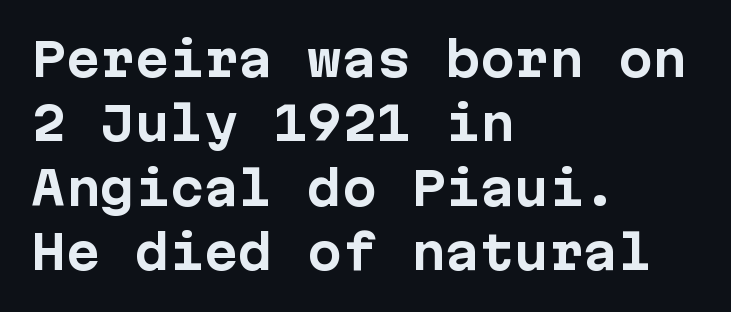
The image shows 46 px bold sans-serif type, upright, monospaced; set left-aligned, normal line spacing (1.4x), normal letter spacing, not underlined; low stroke contrast and a medium x-height.
